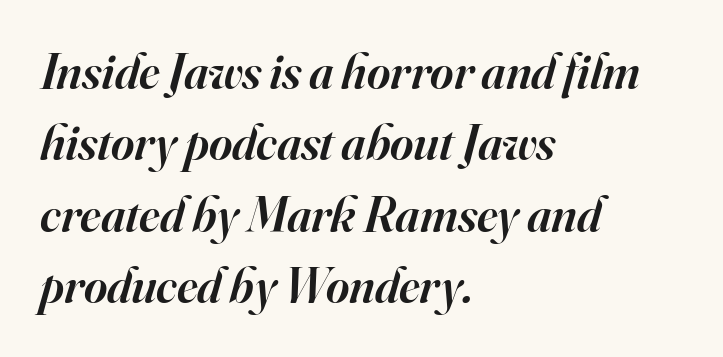
Leading matches the norm, producing a regular column. Does extra space separate the letters? No, they use regular spacing. The rendering uses natural spacing where letterforms have individual widths. Firm but not heavy-handed strokes: this text is semibold.
